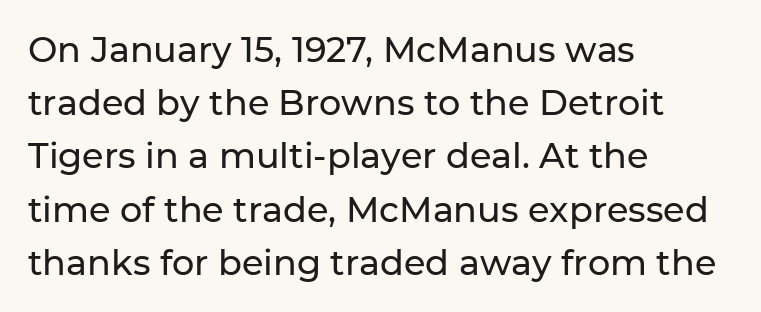
{"serif": "no", "italic": "no", "width": "normal", "stroke_contrast": "low", "x_height": "medium", "monospaced": "no", "underline": "no", "align": "left", "line_spacing": "normal", "line_spacing_ratio": 1.52, "letter_spacing": "normal", "letter_spacing_em": 0.0, "glyph_px": 35}
